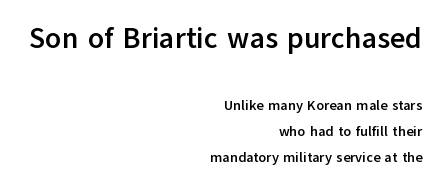
Each letter's strokes conclude bluntly, with no projecting serifs. Line ends are locked; line starts wander. Posture: vertical. Character widths vary here, with narrow letters taking less room than wide ones.
